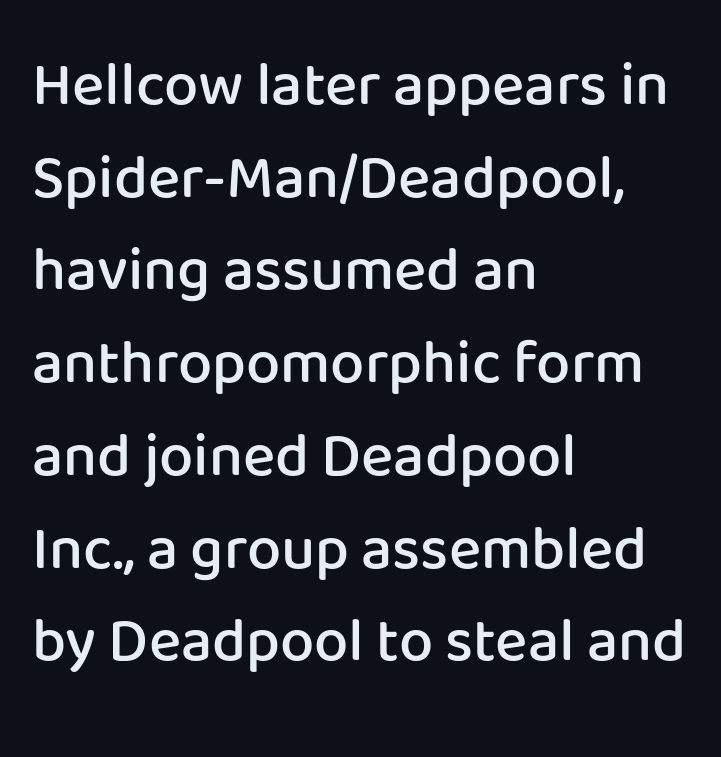
{"serif": "no", "italic": "no", "bold": "semi", "weight": "semibold", "width": "normal", "stroke_contrast": "low", "x_height": "medium", "monospaced": "no", "underline": "no", "align": "left", "line_spacing": "normal", "line_spacing_ratio": 1.52, "letter_spacing": "normal", "letter_spacing_em": 0.0, "glyph_px": 61}
